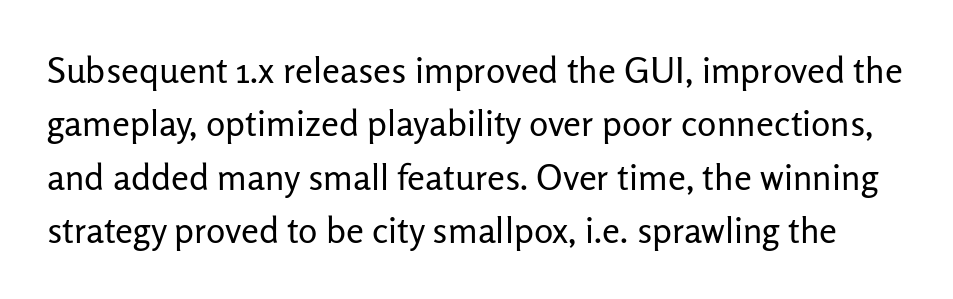
The image shows 36 px regular-weight sans-serif type, upright; set normal line spacing (1.48x), normal letter spacing, not underlined; low stroke contrast and a medium x-height.
